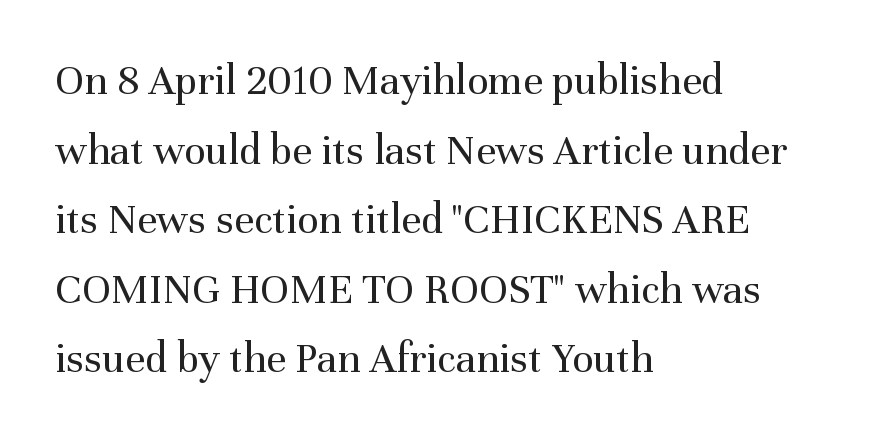
{"serif": "yes", "italic": "no", "bold": "no", "weight": "regular", "width": "normal", "stroke_contrast": "medium", "x_height": "medium", "monospaced": "no", "underline": "no", "align": "left", "line_spacing": "normal", "line_spacing_ratio": 1.58, "letter_spacing": "normal", "letter_spacing_em": 0.0, "glyph_px": 44}
